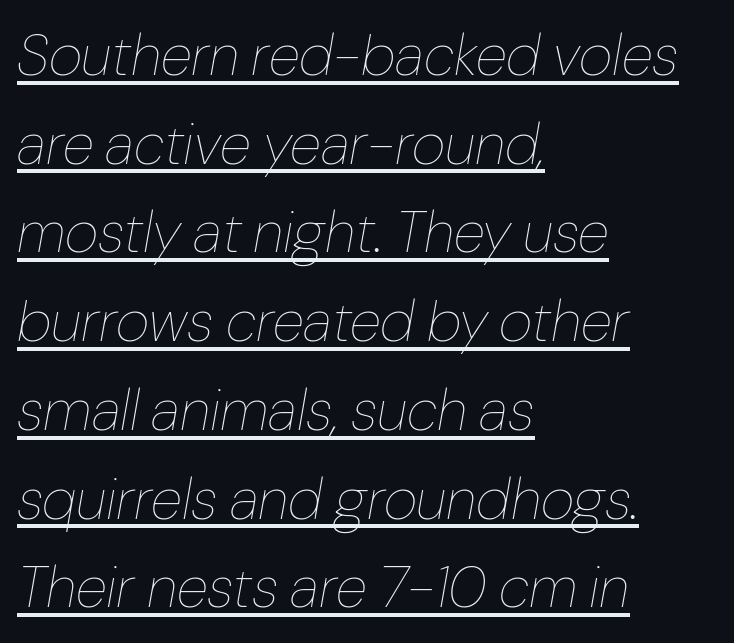
The image shows 58 px thin type, italic (leaning right); set left-aligned, normal line spacing (1.53x), normal letter spacing, underlined; low stroke contrast and a medium x-height.
